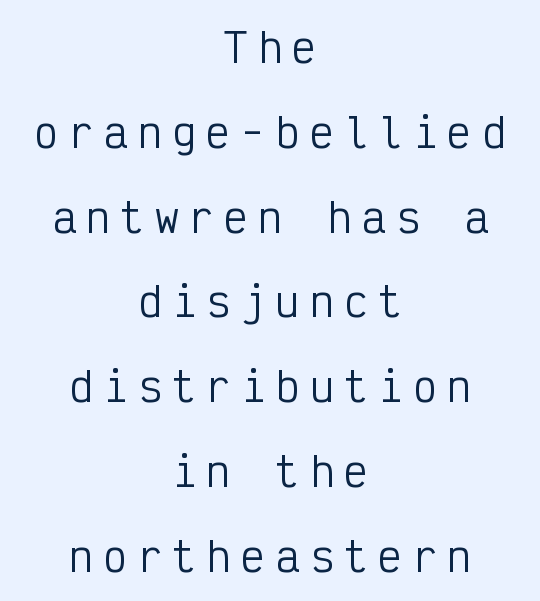
{"serif": "no", "italic": "no", "bold": "no", "weight": "regular", "width": "condensed", "stroke_contrast": "low", "x_height": "medium", "monospaced": "yes", "underline": "no", "align": "center", "line_spacing": "loose", "line_spacing_ratio": 2.12, "letter_spacing": "wide", "letter_spacing_em": 0.26, "glyph_px": 40}
